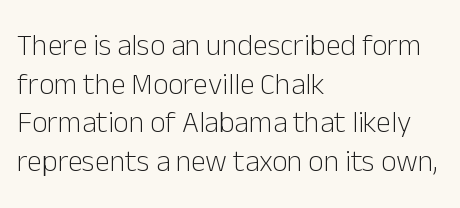
The image shows 30 px light sans-serif type, upright; set left-aligned, normal line spacing (1.29x), normal letter spacing, not underlined; low stroke contrast and a medium x-height.
